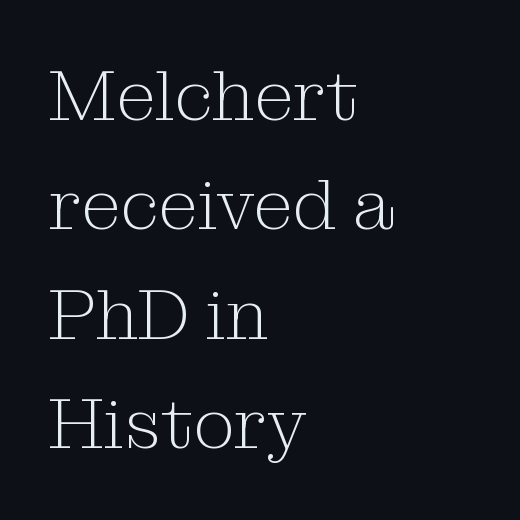
The image shows 72 px light serif type, upright; set left-aligned, normal line spacing (1.52x), normal letter spacing, not underlined; medium stroke contrast and a medium x-height.
